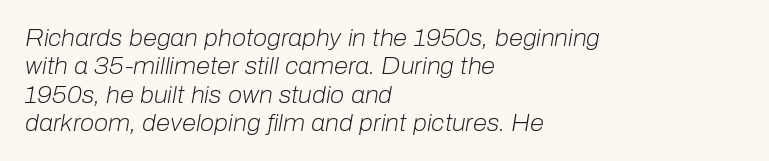
{"italic": "yes", "lean": "right", "slant_degrees": 10, "bold": "no", "underline": "no", "align": "left", "line_spacing_ratio": 1.23, "letter_spacing": "normal", "letter_spacing_em": 0.0, "glyph_px": 23}
